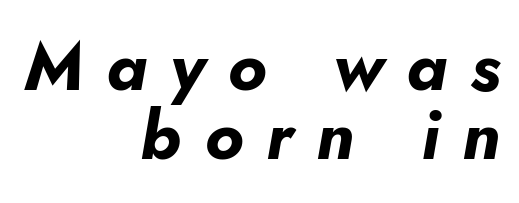
{"italic": "yes", "lean": "right", "slant_degrees": 10, "bold": "yes", "weight": "bold", "width": "normal", "stroke_contrast": "low", "x_height": "small", "monospaced": "no", "underline": "no", "align": "right", "line_spacing": "tight", "line_spacing_ratio": 1.02, "letter_spacing": "wide", "letter_spacing_em": 0.34, "glyph_px": 68}
